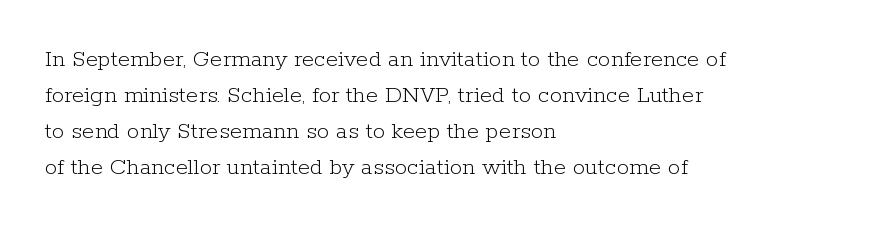
Q: Is the text bold? A: No.
Q: Is the text italic (slanted)? A: No, it is upright.
Q: Is the text underlined? A: No.
Q: How is the paragraph aligned? A: Left-aligned.
Q: Is the spacing between letters normal or unusually wide? A: Normal.
Q: Is the spacing between lines tight, normal or loose? A: Normal.
